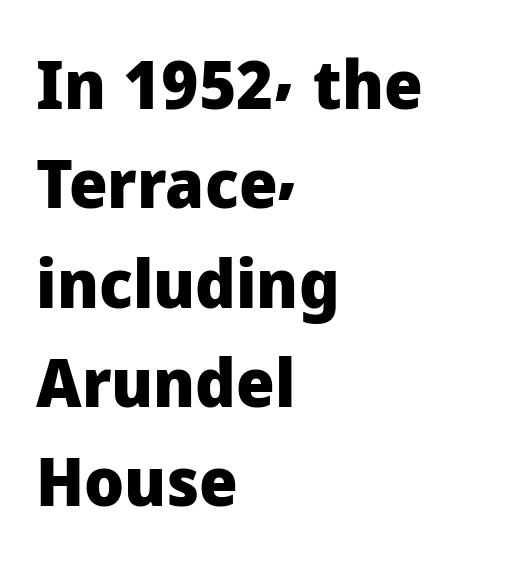
The image shows 68 px heavy sans-serif type, upright; set left-aligned, normal line spacing (1.46x), normal letter spacing, not underlined; low stroke contrast and a medium x-height.
